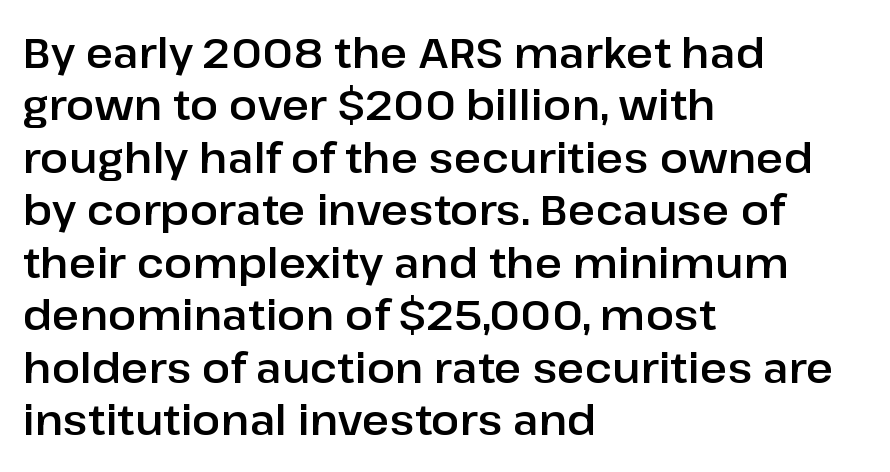
The image shows 42 px sans-serif type, upright; set left-aligned, normal line spacing (1.25x), normal letter spacing, not underlined; low stroke contrast and a medium x-height.
